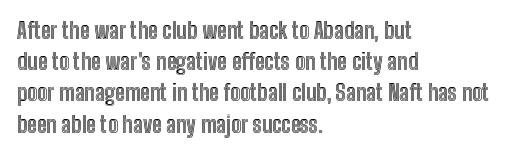
Nope, not italic — everything's standing straight. You could call the tracking neutral — neither tight nor loose. Descenders hang freely into open space. Vertical spacing — default. The compositor pushed each line to the left boundary.
